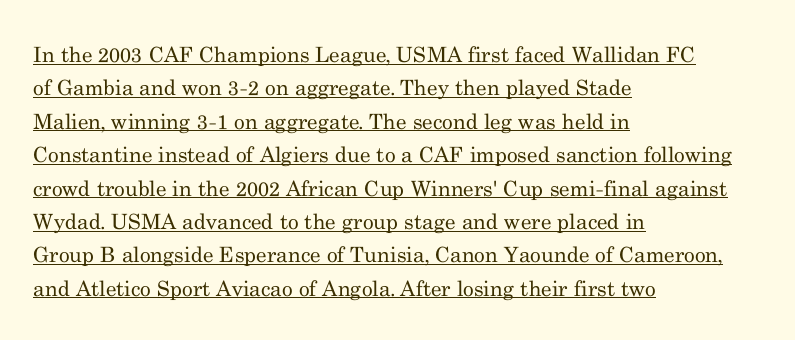
The image shows 21 px text type, upright; set left-aligned, normal line spacing (1.59x), normal letter spacing, underlined.
